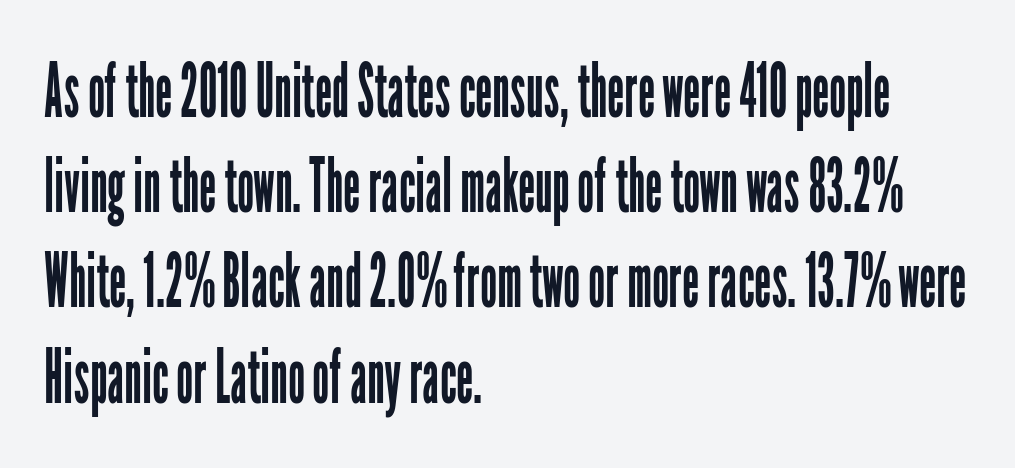
The image shows 75 px regular-weight, condensed sans-serif type, upright; set left-aligned, normal line spacing (1.27x), normal letter spacing, not underlined; low stroke contrast and a medium x-height.
